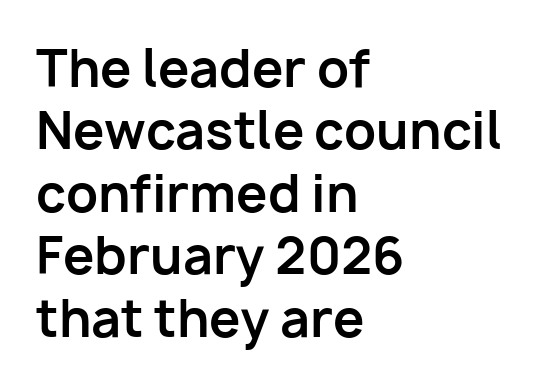
{"serif": "no", "italic": "no", "bold": "yes", "weight": "bold", "width": "normal", "stroke_contrast": "low", "x_height": "medium", "monospaced": "no", "underline": "no", "align": "left", "line_spacing": "normal", "line_spacing_ratio": 1.25, "letter_spacing": "normal", "letter_spacing_em": 0.0, "glyph_px": 50}
